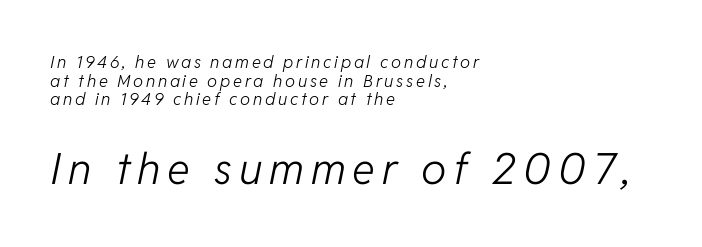
The face used here is proportionally spaced, like ordinary book or web type. Cramped leading. Plain, unruled lines of type. This sample is left-justified, so line endings fall wherever the words run out. Slanted lettering throughout.
